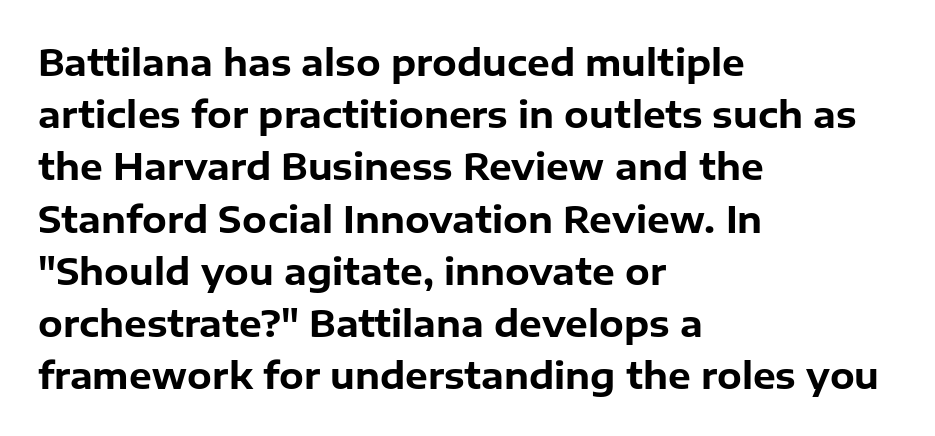
Does the weight exceed regular? Yes, all the way to bold. You could not count columns in this text — the font is proportionally spaced. A roman cut, with each character standing at attention. In terms of letterform style, serifs are entirely absent. A classic flush-left, rag-right setting is used for this passage. Underlining? Definitely not there.
